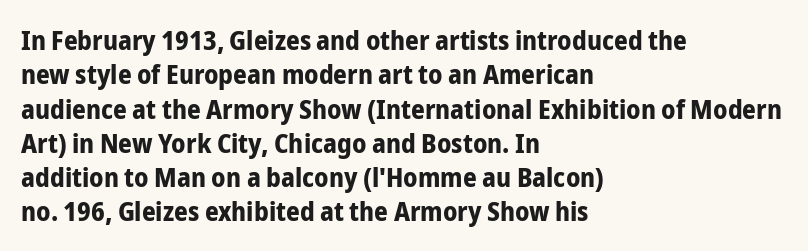
{"italic": "no", "bold": "yes", "underline": "no", "align": "left", "line_spacing": "normal", "line_spacing_ratio": 1.27, "letter_spacing": "normal", "letter_spacing_em": 0.0, "glyph_px": 27}
